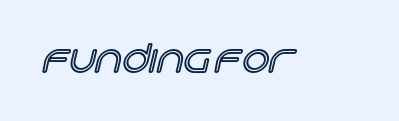
You could not count columns in this text — the font is proportionally spaced. The specimen omits any rule beneath the text block's lines. Nobody touched the tracking dial on this one.
